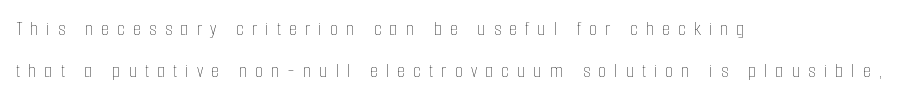
{"italic": "no", "bold": "no", "underline": "no", "align": "left", "line_spacing": "loose", "line_spacing_ratio": 1.98, "letter_spacing": "wide", "letter_spacing_em": 0.38, "glyph_px": 21}
